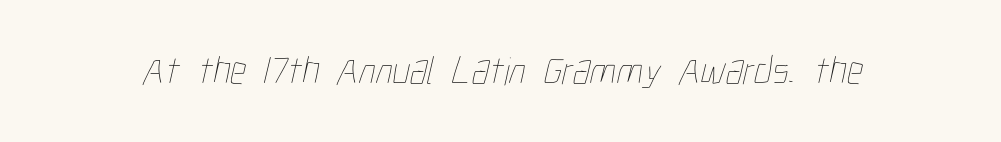
Q: Is the text bold? A: No.
Q: Is the text underlined? A: No.
Q: Is the spacing between letters normal or unusually wide? A: Normal.
Q: Width (condensed, normal, or wide)? A: Condensed.
Q: Stroke contrast? A: Low.
Q: x-height? A: Medium.
Q: Monospaced? A: No.
